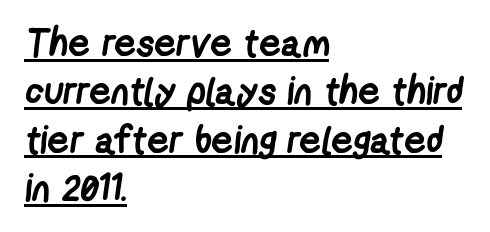
The image shows 38 px semibold, condensed sans-serif type; set left-aligned, normal line spacing (1.27x), normal letter spacing, underlined; low stroke contrast and a medium x-height.
